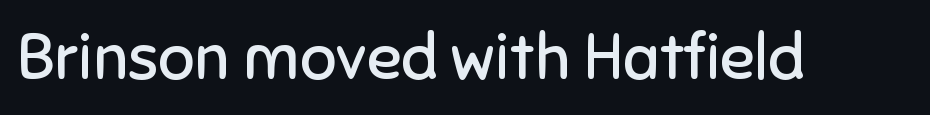
Standard letterfit; no display-style spreading of the glyphs. Nothing sits at the stroke ends, so this counts as sans-serif. Each row of text sits above clean, open space. Weight: not bold — regular or lighter.
